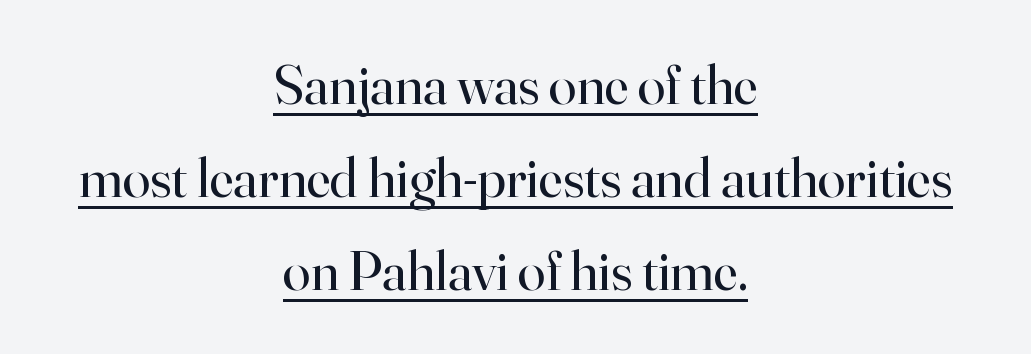
The image shows 56 px regular-weight serif type, upright; set centered, normal line spacing (1.66x), normal letter spacing, underlined; high stroke contrast and a small x-height.
